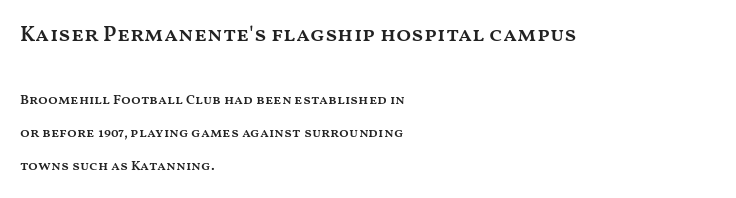
Q: Is the text bold? A: Semi-bold.
Q: Is the text italic (slanted)? A: No, it is upright.
Q: Is the text underlined? A: No.
Q: How is the paragraph aligned? A: Left-aligned.
Q: Is the spacing between letters normal or unusually wide? A: Normal.
Q: Is the spacing between lines tight, normal or loose? A: Loose.
Q: Which block of text is set in a larger size, the first (top) or the second (bottom)? A: The first (top) one.
